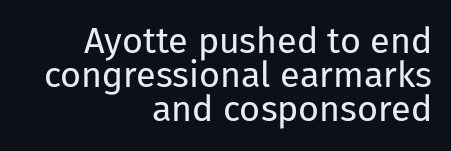
Has an underline been added? It has not. The compositor pushed each line to the right boundary. Observe the ordinary spacing: letters are neighbours, not strangers. The axis of the letterforms is exactly vertical. The leading is snug, giving the passage a crowded texture.
